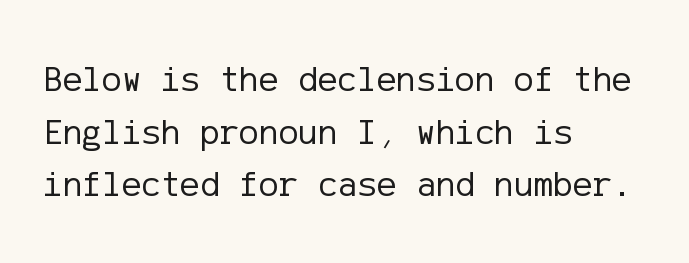
The typeface chosen for these lines omits serifs. Honestly, the row spacing looks completely unremarkable. You can tell it's not italic because the verticals are truly vertical. Descenders are the only things crossing below the line. Vertical stems look standard width or narrower in stroke. The typesetter chose a ragged-right arrangement here.
